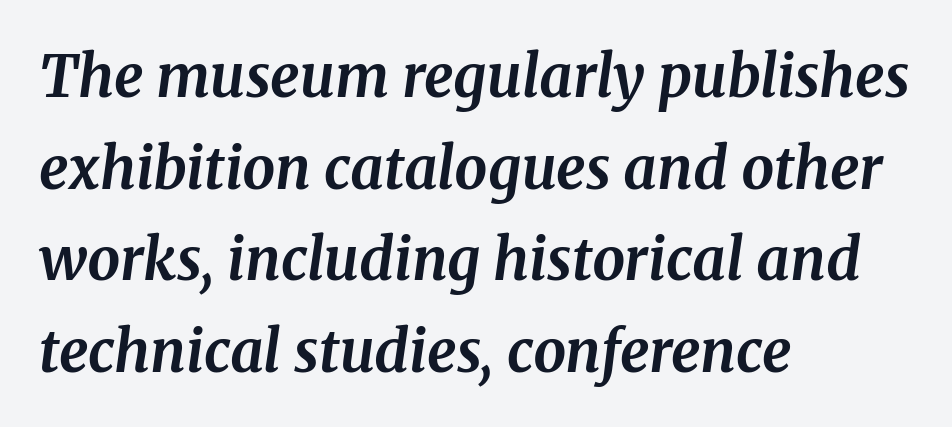
{"serif": "yes", "italic": "yes", "lean": "right", "slant_degrees": 8, "bold": "yes", "weight": "bold", "width": "normal", "stroke_contrast": "medium", "x_height": "medium", "monospaced": "no", "underline": "no", "align": "left", "line_spacing": "normal", "line_spacing_ratio": 1.58, "letter_spacing": "normal", "letter_spacing_em": 0.0, "glyph_px": 58}
